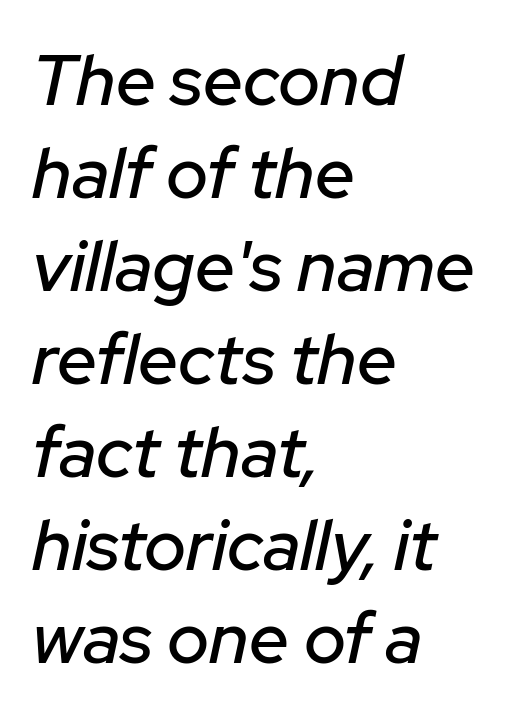
Q: Is the text italic (slanted)? A: Yes, it leans right by about 12 degrees.
Q: Is the text underlined? A: No.
Q: How is the paragraph aligned? A: Left-aligned.
Q: Is the spacing between letters normal or unusually wide? A: Normal.
Q: Is the spacing between lines tight, normal or loose? A: Normal.
Q: Width (condensed, normal, or wide)? A: Normal.
Q: Stroke contrast? A: Low.
Q: x-height? A: Medium.
Q: Monospaced? A: No.
